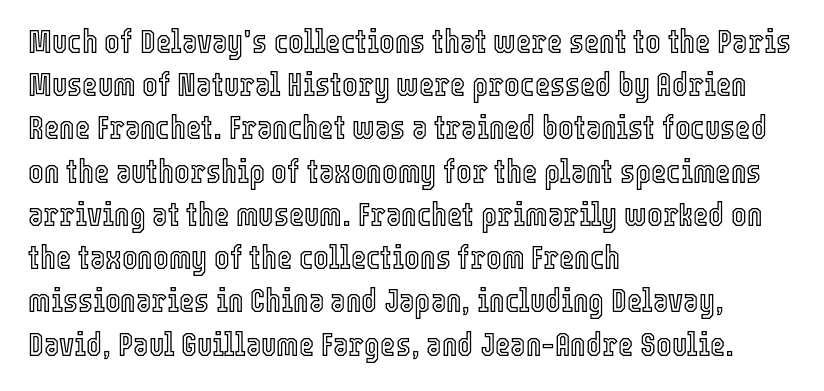
Looks like regular typesetting: each glyph gets only the width it needs. Line spacing here is normal. Teacher's note: observe the even left margin — that is flush-left alignment. No extra tracking has been applied to these lines.
